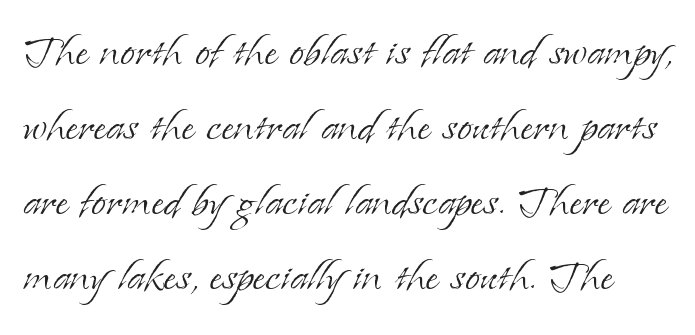
The image shows 54 px light serif type; set normal line spacing (1.39x), normal letter spacing, not underlined; low stroke contrast and a small x-height.
